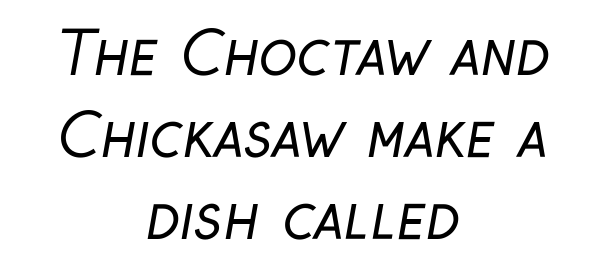
The image shows 58 px regular-weight, condensed sans-serif type; set centered, normal line spacing (1.41x), normal letter spacing, not underlined; low stroke contrast and a medium x-height.
